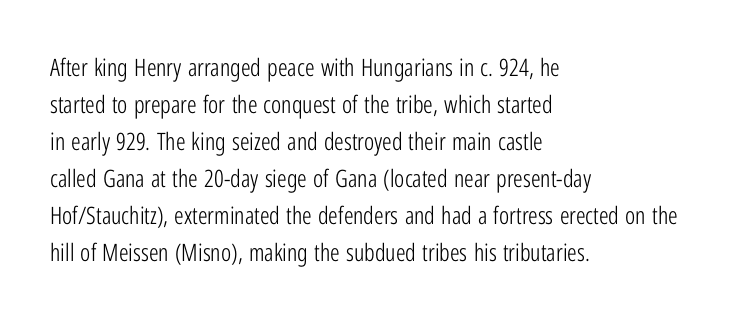
The image shows 24 px text type, upright; set left-aligned, normal line spacing (1.54x), normal letter spacing, not underlined.
